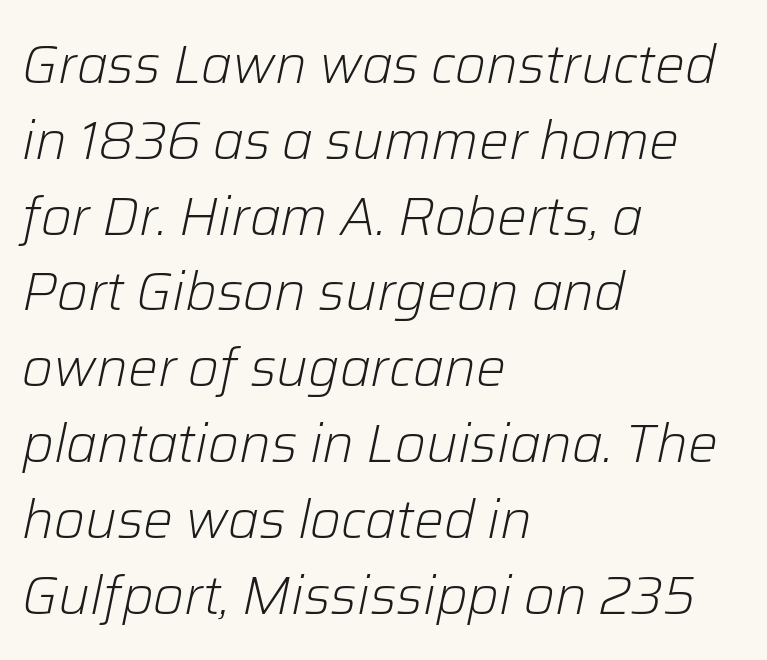
The image shows 53 px light type, italic (leaning right); set left-aligned, normal line spacing (1.43x), normal letter spacing, not underlined; low stroke contrast and a medium x-height.
